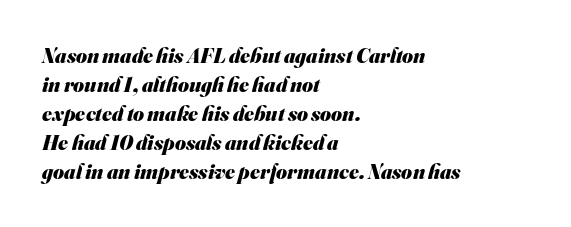
The image shows 21 px bold type; set left-aligned, normal line spacing (1.38x), normal letter spacing, not underlined.
